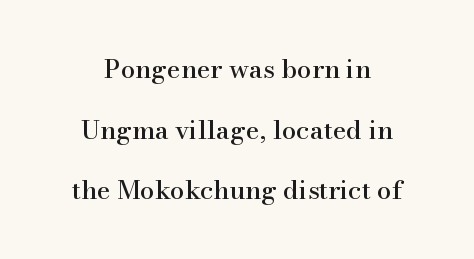
Q: Is the text italic (slanted)? A: No, it is upright.
Q: Is the text underlined? A: No.
Q: How is the paragraph aligned? A: Centered.
Q: Is the spacing between letters normal or unusually wide? A: Normal.
Q: Is the spacing between lines tight, normal or loose? A: Loose.
